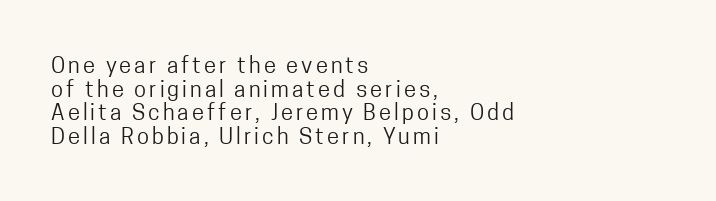
The image shows 22 px text type, upright; set left-aligned, tight line spacing (1.07x), not underlined.
